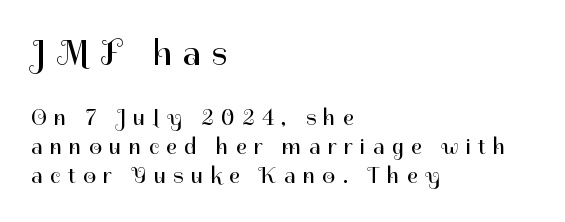
{"serif": "no", "italic": "no", "bold": "no", "weight": "regular", "width": "normal", "stroke_contrast": "high", "x_height": "medium", "monospaced": "no", "underline": "no", "align": "left", "line_spacing": "normal", "line_spacing_ratio": 1.26, "letter_spacing": "wide", "letter_spacing_em": 0.32, "larger_block": "first", "size_ratio": 1.52, "glyph_px": 35}
